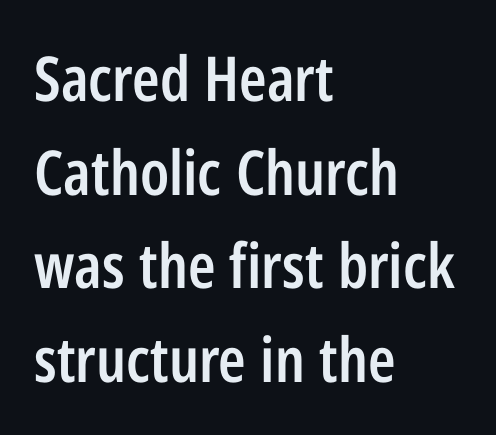
{"serif": "no", "italic": "no", "bold": "semi", "weight": "semibold", "width": "condensed", "stroke_contrast": "low", "x_height": "medium", "monospaced": "no", "underline": "no", "align": "left", "line_spacing": "normal", "line_spacing_ratio": 1.51, "letter_spacing": "normal", "letter_spacing_em": 0.0, "glyph_px": 62}
